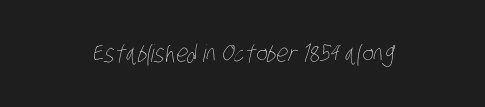
The image shows 24 px text type; set centered, normal letter spacing, not underlined.
